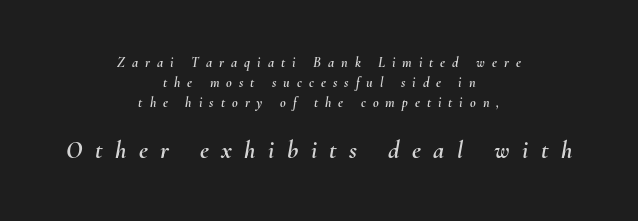
Q: Is the text italic (slanted)? A: Yes, it leans right by about 10 degrees.
Q: Is the text underlined? A: No.
Q: How is the paragraph aligned? A: Centered.
Q: Is the spacing between letters normal or unusually wide? A: Unusually wide.
Q: Is the spacing between lines tight, normal or loose? A: Normal.
Q: Which block of text is set in a larger size, the first (top) or the second (bottom)? A: The second (bottom) one.
